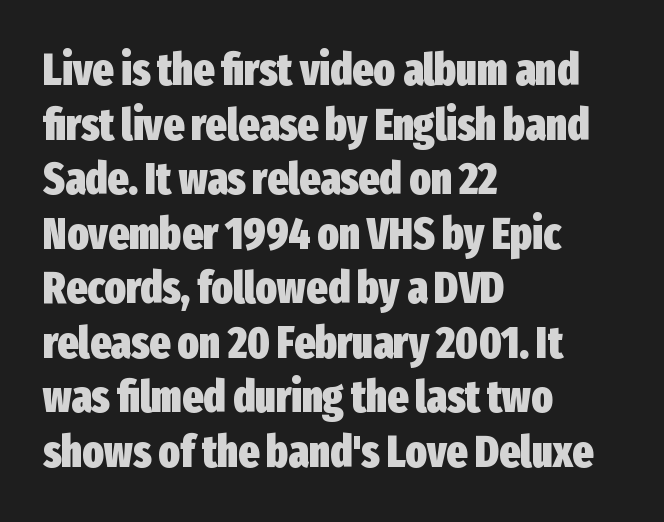
Q: Is the text bold? A: Yes.
Q: Is the text italic (slanted)? A: No, it is upright.
Q: Is the typeface a serif or a sans-serif typeface? A: Sans-serif.
Q: Is the text underlined? A: No.
Q: How is the paragraph aligned? A: Left-aligned.
Q: Is the spacing between letters normal or unusually wide? A: Normal.
Q: Width (condensed, normal, or wide)? A: Condensed.
Q: Stroke contrast? A: Low.
Q: x-height? A: Medium.
Q: Monospaced? A: No.
